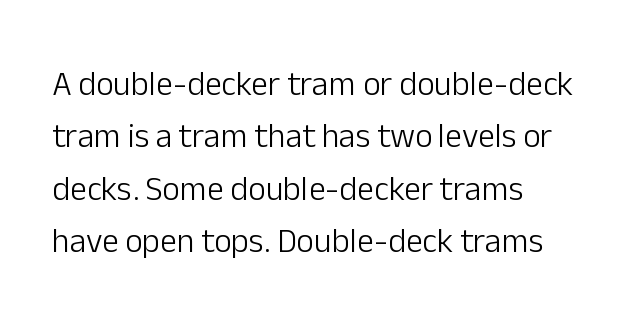
No italicization has been applied; the sample stays upright. The characters are drawn with everyday or finer stroke widths. Font category for this specimen: sans-serif. Observe the ordinary spacing: letters are neighbours, not strangers. Note the varied advance widths — an 'i' is clearly narrower than an 'm'.
